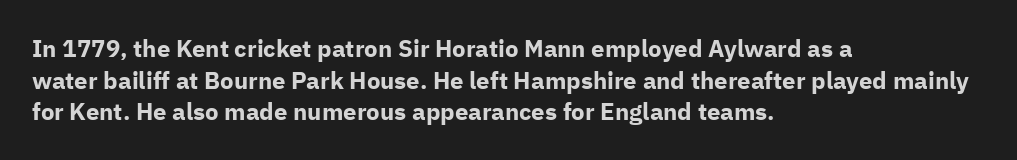
Q: Is the text bold? A: Yes.
Q: Is the text italic (slanted)? A: No, it is upright.
Q: Is the text underlined? A: No.
Q: How is the paragraph aligned? A: Left-aligned.
Q: Is the spacing between letters normal or unusually wide? A: Normal.
Q: Is the spacing between lines tight, normal or loose? A: Normal.
